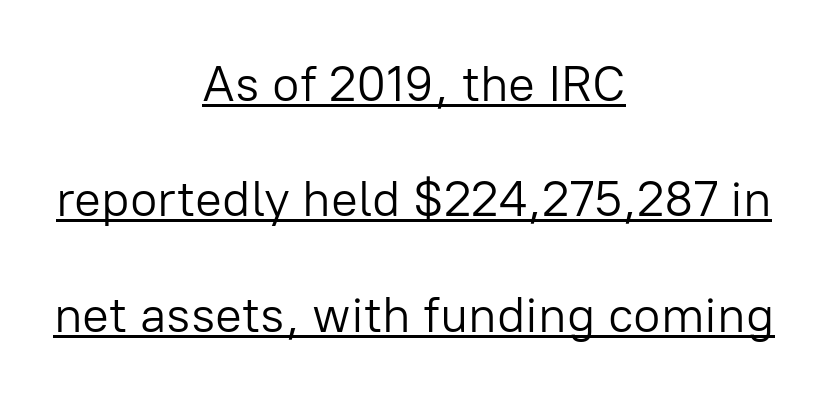
Q: Is the text bold? A: No.
Q: Is the text italic (slanted)? A: No, it is upright.
Q: Is the typeface a serif or a sans-serif typeface? A: Sans-serif.
Q: Is the text underlined? A: Yes.
Q: How is the paragraph aligned? A: Centered.
Q: Is the spacing between letters normal or unusually wide? A: Normal.
Q: Is the spacing between lines tight, normal or loose? A: Loose.
Q: Width (condensed, normal, or wide)? A: Normal.
Q: Stroke contrast? A: Low.
Q: x-height? A: Medium.
Q: Monospaced? A: No.
